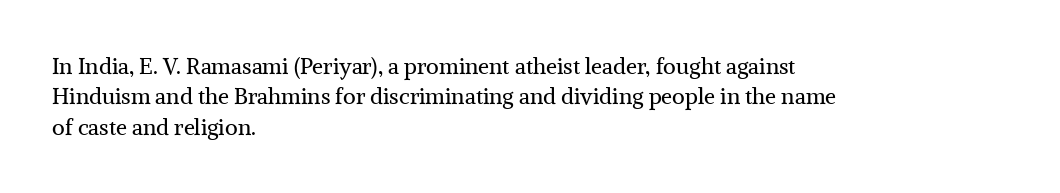
{"italic": "no", "bold": "no", "underline": "no", "align": "left", "line_spacing": "normal", "line_spacing_ratio": 1.38, "letter_spacing": "normal", "letter_spacing_em": 0.0, "glyph_px": 22}
